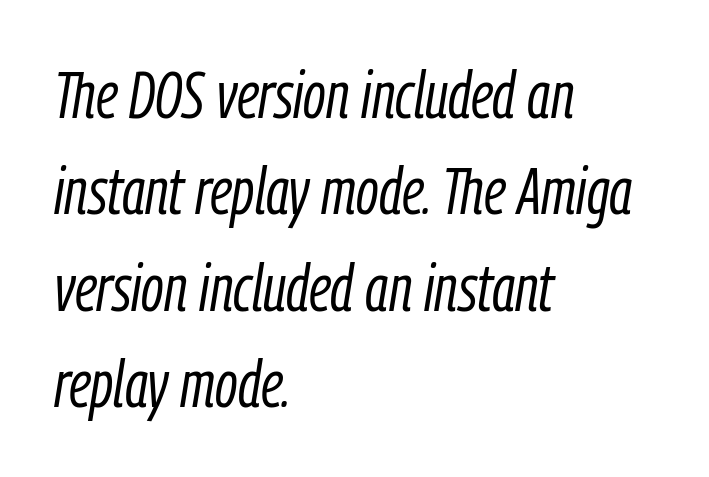
Emphasis-style slanted type is in use. The space beneath each line is pristine and unruled. Spacing between characters is what you'd get straight out of the box. Weight: regular or lighter. Note the varied advance widths — an 'i' is clearly narrower than an 'm'.
